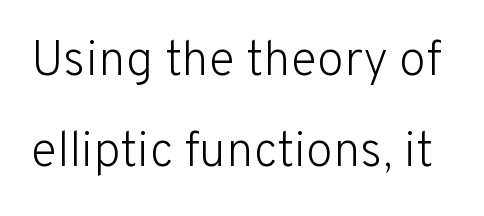
The image shows 49 px light sans-serif type, upright; set line spacing 1.85x, normal letter spacing, not underlined; low stroke contrast and a medium x-height.
